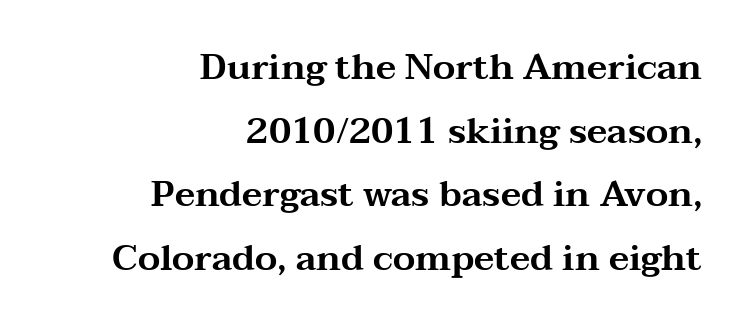
{"serif": "yes", "italic": "no", "width": "wide", "stroke_contrast": "medium", "x_height": "medium", "monospaced": "no", "underline": "no", "align": "right", "line_spacing_ratio": 1.77, "letter_spacing": "normal", "letter_spacing_em": 0.0, "glyph_px": 36}
